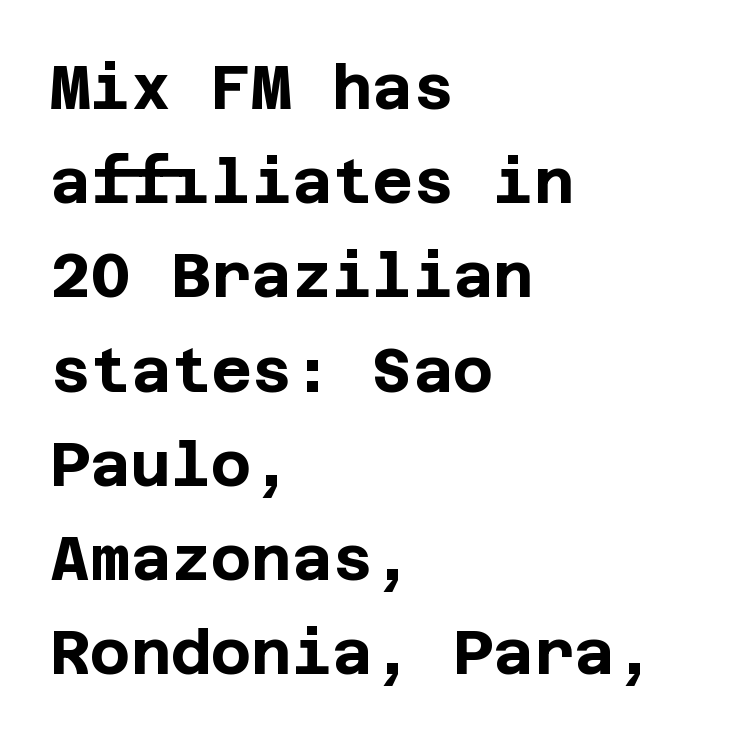
Q: Is the text bold? A: Yes.
Q: Is the text italic (slanted)? A: No, it is upright.
Q: Is the typeface a serif or a sans-serif typeface? A: Sans-serif.
Q: Is the text underlined? A: No.
Q: How is the paragraph aligned? A: Left-aligned.
Q: Is the spacing between letters normal or unusually wide? A: Normal.
Q: Is the spacing between lines tight, normal or loose? A: Normal.
Q: Width (condensed, normal, or wide)? A: Normal.
Q: Stroke contrast? A: Low.
Q: x-height? A: Large.
